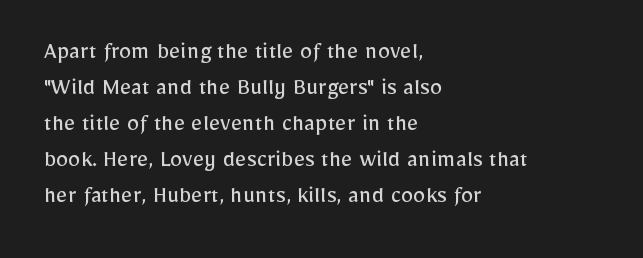
{"italic": "no", "bold": "no", "underline": "no", "align": "left", "line_spacing": "normal", "line_spacing_ratio": 1.44, "letter_spacing": "normal", "letter_spacing_em": 0.0, "glyph_px": 25}
